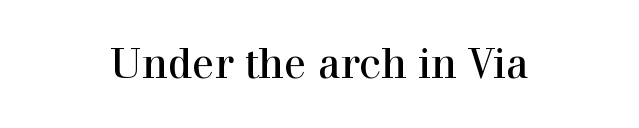
Q: Is the text bold? A: No.
Q: Is the text italic (slanted)? A: No, it is upright.
Q: Is the typeface a serif or a sans-serif typeface? A: Serif.
Q: Is the text underlined? A: No.
Q: How is the paragraph aligned? A: Centered.
Q: Is the spacing between letters normal or unusually wide? A: Normal.
Q: Width (condensed, normal, or wide)? A: Normal.
Q: Stroke contrast? A: High.
Q: x-height? A: Medium.
Q: Monospaced? A: No.
